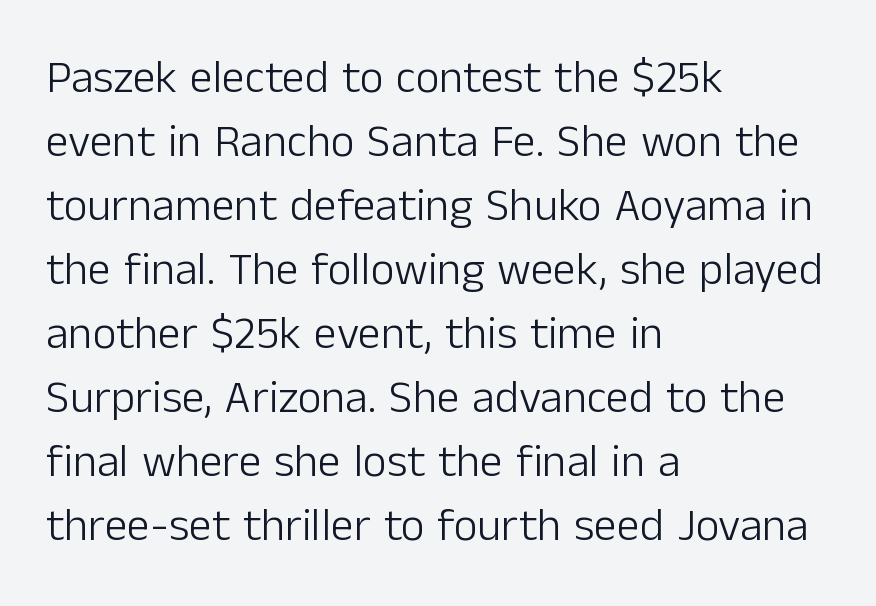
Typeset ragged right — the left edge is the straight one. Is this a fixed-width face? No — the glyphs have proportional, varying widths. Just letters on the line, the space beneath them empty. One glance says typical: line gaps are just what's usual. The rendering shows plain stroke endings on the letterforms — a sans-serif design.
